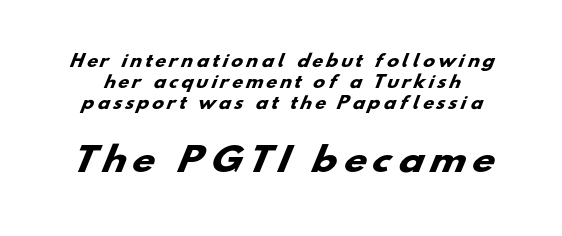
{"serif": "no", "bold": "yes", "weight": "heavy", "width": "wide", "stroke_contrast": "low", "x_height": "small", "monospaced": "no", "underline": "no", "line_spacing": "normal", "line_spacing_ratio": 1.32, "letter_spacing": "wide", "letter_spacing_em": 0.23, "larger_block": "second", "size_ratio": 2.06, "glyph_px": 33}
